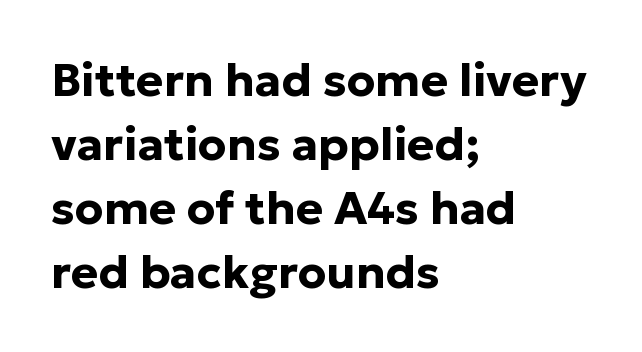
{"serif": "no", "italic": "no", "bold": "yes", "weight": "bold", "width": "normal", "stroke_contrast": "low", "x_height": "medium", "monospaced": "no", "underline": "no", "align": "left", "line_spacing": "normal", "line_spacing_ratio": 1.39, "letter_spacing": "normal", "letter_spacing_em": 0.0, "glyph_px": 46}
